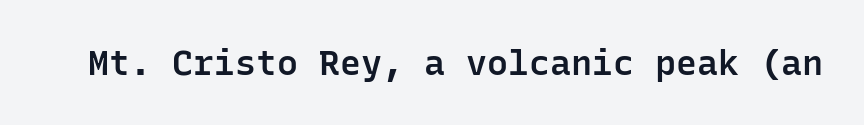
{"serif": "no", "italic": "no", "bold": "semi", "weight": "semibold", "width": "normal", "stroke_contrast": "low", "x_height": "medium", "monospaced": "yes", "underline": "no", "letter_spacing": "normal", "letter_spacing_em": 0.0, "glyph_px": 35}
